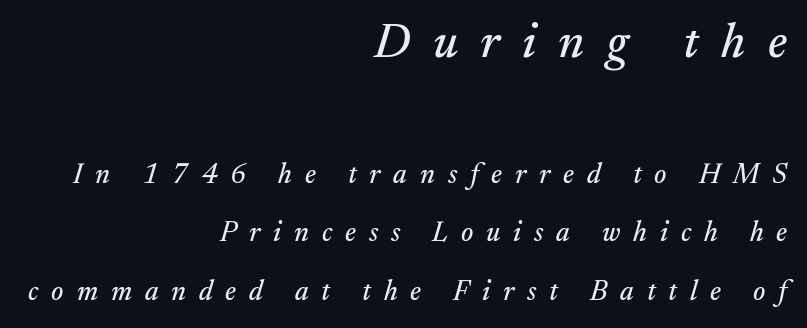
The image shows 49 px serif type, italic (leaning right); set right-aligned, loose line spacing (2.09x), unusually wide letter spacing (+0.46 em), not underlined; the first (top) block is 1.75x larger; medium stroke contrast and a small x-height.
